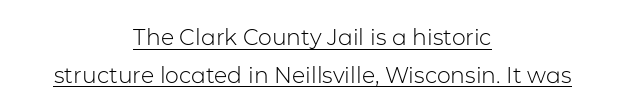
Quick note: not italic, upright. You could call the tracking neutral — neither tight nor loose. Is there an underline? Yes — a line sits under the letters. Heft: none added — not bold. Each line is balanced around a shared central axis.
